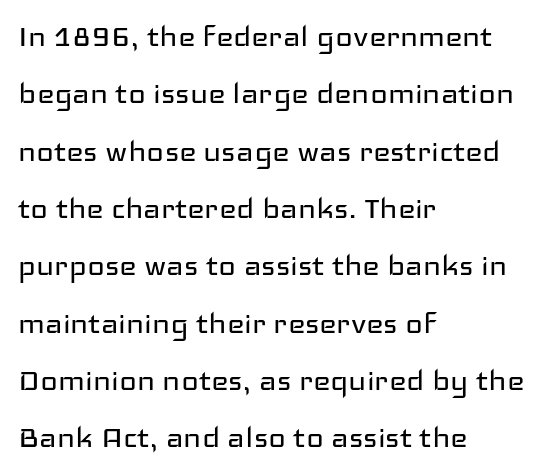
{"serif": "no", "italic": "no", "bold": "no", "weight": "regular", "width": "wide", "stroke_contrast": "low", "x_height": "medium", "monospaced": "no", "underline": "no", "align": "left", "line_spacing": "normal", "line_spacing_ratio": 1.55, "letter_spacing": "normal", "letter_spacing_em": 0.0, "glyph_px": 37}
